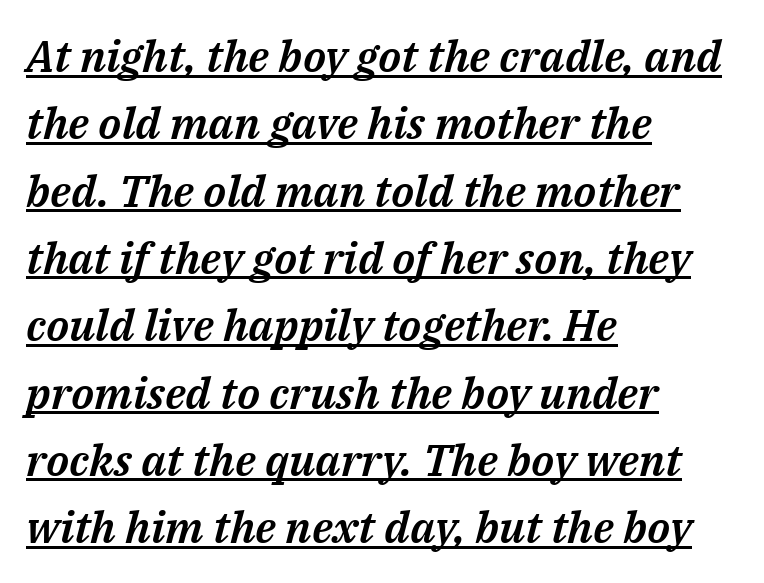
Q: Is the text italic (slanted)? A: Yes, it leans right by about 14 degrees.
Q: Is the text underlined? A: Yes.
Q: How is the paragraph aligned? A: Left-aligned.
Q: Is the spacing between letters normal or unusually wide? A: Normal.
Q: Is the spacing between lines tight, normal or loose? A: Normal.
Q: Width (condensed, normal, or wide)? A: Normal.
Q: Stroke contrast? A: Medium.
Q: x-height? A: Medium.
Q: Monospaced? A: No.
